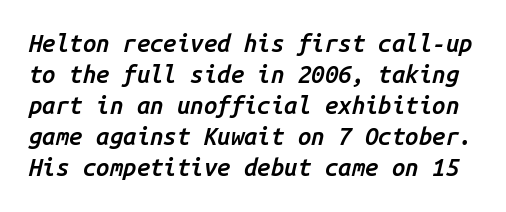
Interline gaps are of average width in this sample. Italic: yes, the glyphs are oblique. Check the space under the baseline: it is left empty. Set as a demibold, roughly 600 on the weight scale. Caption: standard tracking, unaltered.
